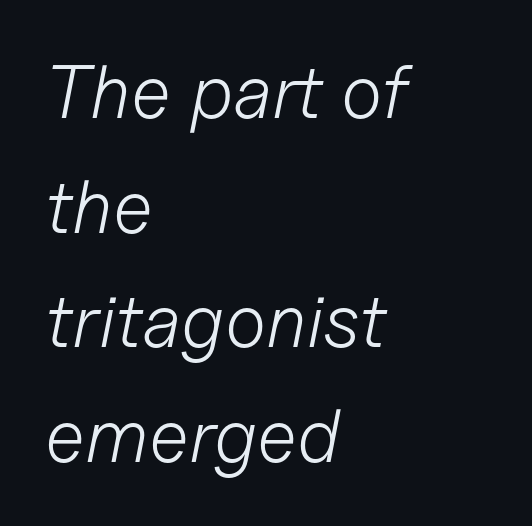
Spacing verdict: proportional, widths tailored to each character. Look at the tracking — it's just the regular setting, nothing added. Notice how the stems are inclined rather than vertical — that's the hallmark of italics. One glance says typical: line gaps are just what's usual. Stroke mass is kept to a normal reading level or below.
